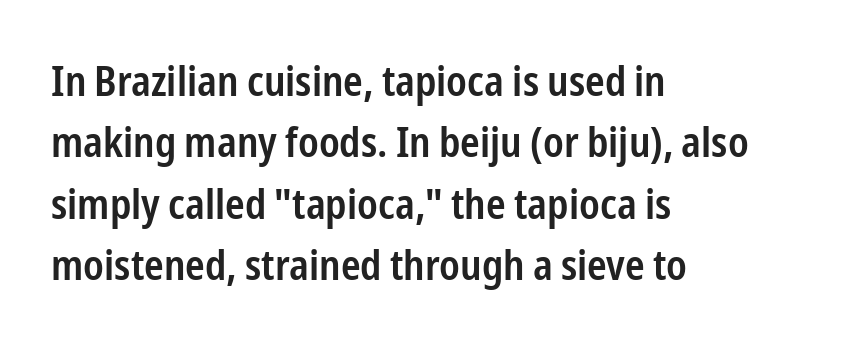
{"serif": "no", "italic": "no", "bold": "semi", "weight": "semibold", "width": "condensed", "stroke_contrast": "low", "x_height": "medium", "monospaced": "no", "underline": "no", "align": "left", "line_spacing": "normal", "line_spacing_ratio": 1.46, "letter_spacing": "normal", "letter_spacing_em": 0.0, "glyph_px": 42}
